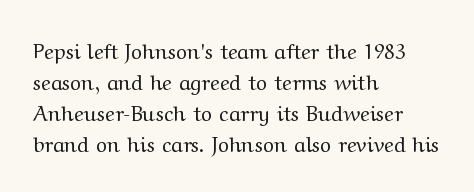
Q: Is the text bold? A: No.
Q: Is the text italic (slanted)? A: No, it is upright.
Q: Is the text underlined? A: No.
Q: How is the paragraph aligned? A: Left-aligned.
Q: Is the spacing between letters normal or unusually wide? A: Normal.
Q: Is the spacing between lines tight, normal or loose? A: Normal.
